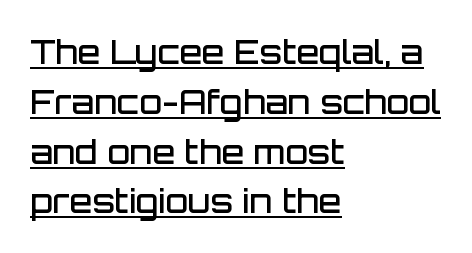
The typesetting leans somewhat heavy: a semibold. Glance below the letters and you will spot a drawn line. Proportional: the letters do not fall into vertical columns. You could call the tracking neutral — neither tight nor loose. Compared with typical paragraphs, the rows here are spaced about the same.
